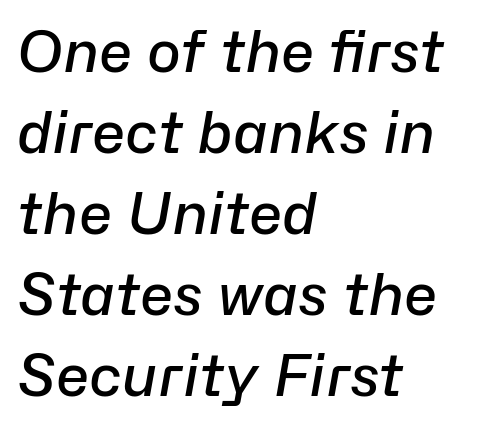
Q: Is the text bold? A: Semi-bold.
Q: Is the text italic (slanted)? A: Yes, it leans right by about 10 degrees.
Q: Is the text underlined? A: No.
Q: How is the paragraph aligned? A: Left-aligned.
Q: Is the spacing between letters normal or unusually wide? A: Normal.
Q: Is the spacing between lines tight, normal or loose? A: Normal.
Q: Width (condensed, normal, or wide)? A: Normal.
Q: Stroke contrast? A: Low.
Q: x-height? A: Medium.
Q: Monospaced? A: No.
